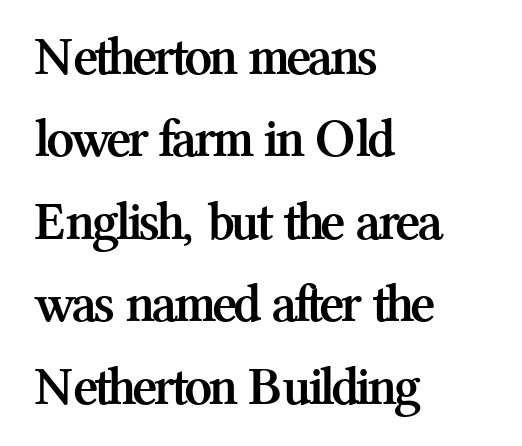
Q: Is the text bold? A: Yes.
Q: Is the text italic (slanted)? A: No, it is upright.
Q: Is the typeface a serif or a sans-serif typeface? A: Serif.
Q: Is the text underlined? A: No.
Q: How is the paragraph aligned? A: Left-aligned.
Q: Is the spacing between letters normal or unusually wide? A: Normal.
Q: Is the spacing between lines tight, normal or loose? A: Normal.
Q: Width (condensed, normal, or wide)? A: Normal.
Q: Stroke contrast? A: Medium.
Q: x-height? A: Medium.
Q: Monospaced? A: No.
